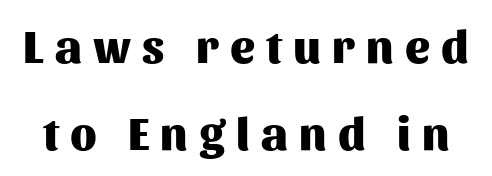
The image shows 46 px heavy sans-serif type, upright; set loose line spacing (1.9x), unusually wide letter spacing (+0.25 em), not underlined; medium stroke contrast and a medium x-height.
